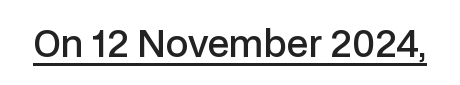
Q: Is the text bold? A: Semi-bold.
Q: Is the text italic (slanted)? A: No, it is upright.
Q: Is the typeface a serif or a sans-serif typeface? A: Sans-serif.
Q: Is the text underlined? A: Yes.
Q: Is the spacing between letters normal or unusually wide? A: Normal.
Q: Width (condensed, normal, or wide)? A: Normal.
Q: Stroke contrast? A: Low.
Q: x-height? A: Medium.
Q: Monospaced? A: No.
